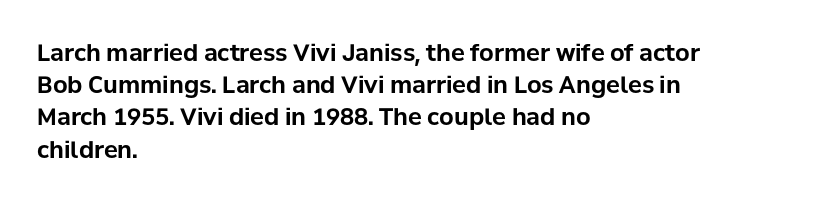
The image shows 23 px bold type, upright; set left-aligned, normal line spacing (1.4x), normal letter spacing, not underlined.
